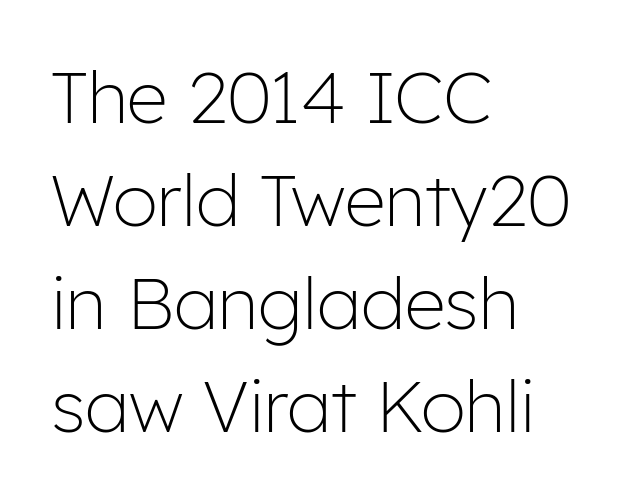
Q: Is the text bold? A: No.
Q: Is the text italic (slanted)? A: No, it is upright.
Q: Is the typeface a serif or a sans-serif typeface? A: Sans-serif.
Q: Is the text underlined? A: No.
Q: How is the paragraph aligned? A: Left-aligned.
Q: Is the spacing between letters normal or unusually wide? A: Normal.
Q: Is the spacing between lines tight, normal or loose? A: Normal.
Q: Width (condensed, normal, or wide)? A: Normal.
Q: Stroke contrast? A: Low.
Q: x-height? A: Medium.
Q: Monospaced? A: No.
